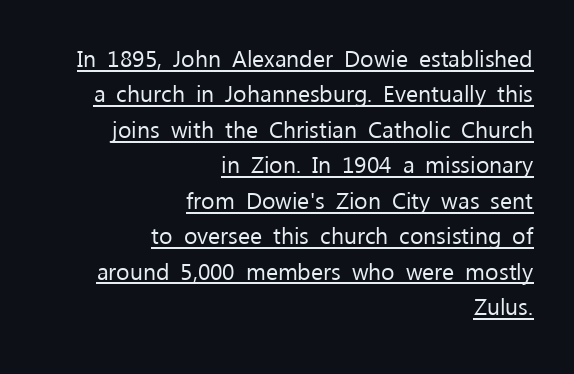
Q: Is the text bold? A: No.
Q: Is the text italic (slanted)? A: No, it is upright.
Q: Is the text underlined? A: Yes.
Q: How is the paragraph aligned? A: Right-aligned.
Q: Is the spacing between letters normal or unusually wide? A: Normal.
Q: Is the spacing between lines tight, normal or loose? A: Normal.
